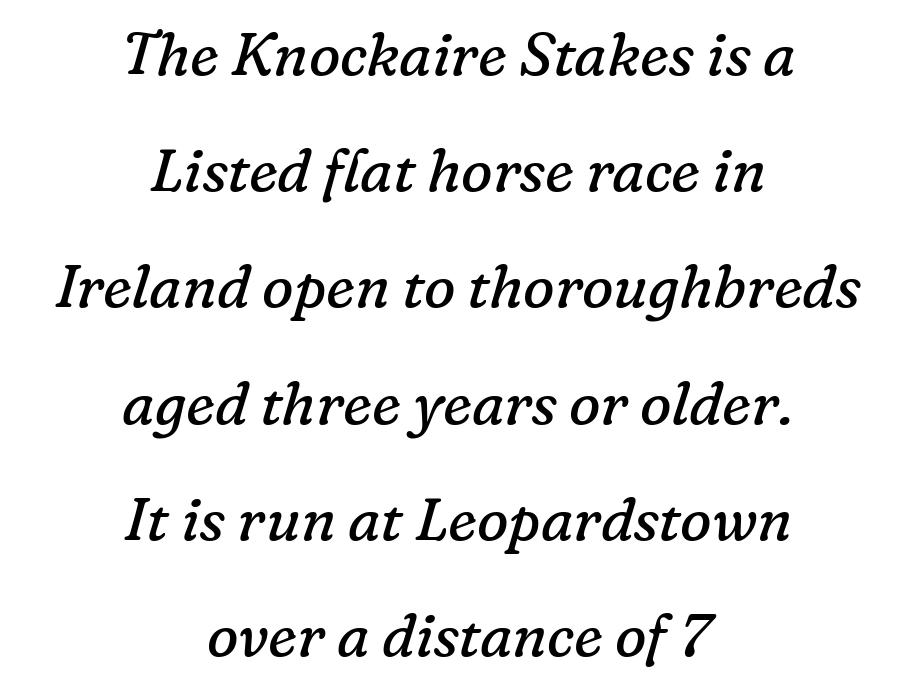
Q: Is the text bold? A: No.
Q: Is the text italic (slanted)? A: Yes, it leans right by about 16 degrees.
Q: Is the typeface a serif or a sans-serif typeface? A: Serif.
Q: Is the text underlined? A: No.
Q: How is the paragraph aligned? A: Centered.
Q: Is the spacing between letters normal or unusually wide? A: Normal.
Q: Is the spacing between lines tight, normal or loose? A: Loose.
Q: Width (condensed, normal, or wide)? A: Normal.
Q: Stroke contrast? A: Low.
Q: x-height? A: Medium.
Q: Monospaced? A: No.
